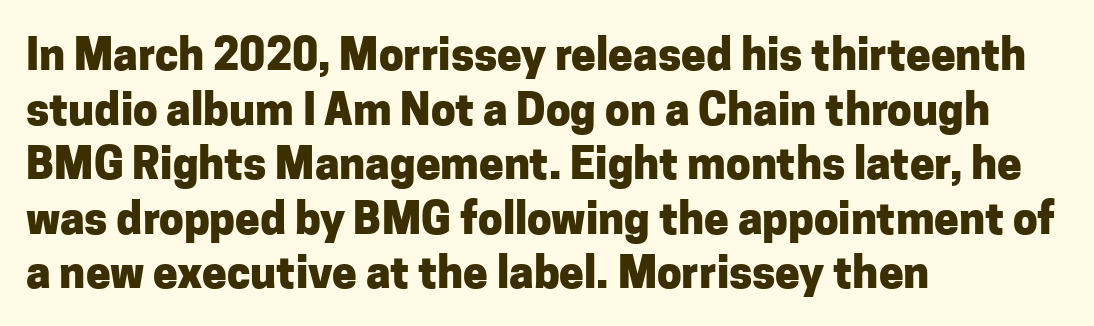
{"serif": "no", "italic": "no", "bold": "yes", "weight": "heavy", "width": "normal", "stroke_contrast": "low", "x_height": "medium", "monospaced": "no", "underline": "no", "align": "left", "line_spacing_ratio": 1.24, "letter_spacing": "normal", "letter_spacing_em": 0.0, "glyph_px": 44}
